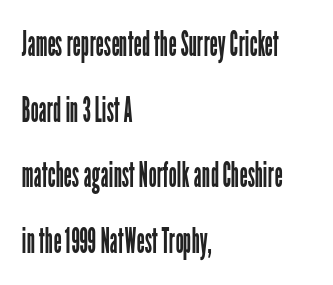
{"serif": "no", "italic": "no", "bold": "no", "weight": "regular", "width": "condensed", "stroke_contrast": "low", "x_height": "medium", "monospaced": "no", "underline": "no", "align": "left", "line_spacing_ratio": 1.82, "letter_spacing": "normal", "letter_spacing_em": 0.0, "glyph_px": 36}
